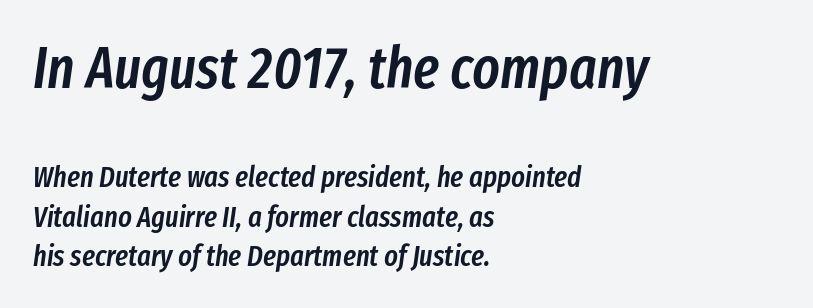
The image shows 58 px semibold, condensed type, italic (leaning right); set left-aligned, normal line spacing (1.37x), normal letter spacing, not underlined; the first (top) block is 2.0x larger; low stroke contrast and a medium x-height.
